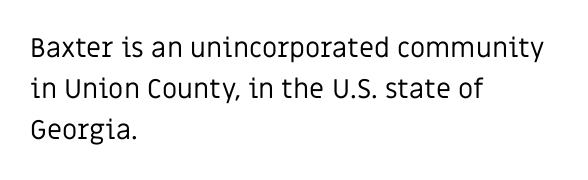
On a weight scale, this lands at 450 or below. The passage shown has conventional tracking throughout. A normal amount of white space separates one row of letters from the next. The rag falls on the right side of this text block.
